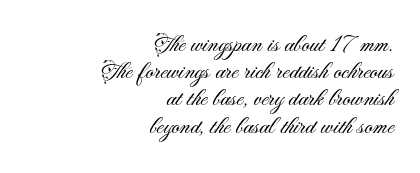
Cramped leading. Characters follow at the spacing the type designer built in. Typeset ragged left — the right edge is the straight one. Stem width sits at or under what a default text font uses.
